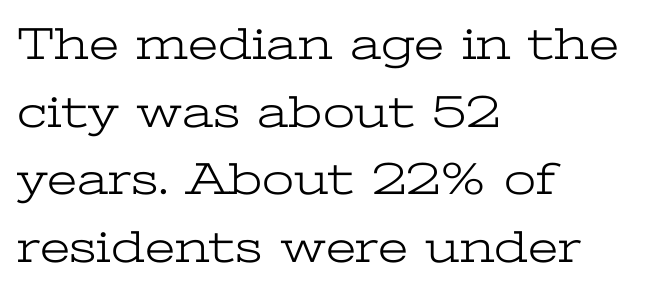
Q: Is the text bold? A: No.
Q: Is the text italic (slanted)? A: No, it is upright.
Q: Is the typeface a serif or a sans-serif typeface? A: Serif.
Q: Is the text underlined? A: No.
Q: How is the paragraph aligned? A: Left-aligned.
Q: Is the spacing between letters normal or unusually wide? A: Normal.
Q: Is the spacing between lines tight, normal or loose? A: Normal.
Q: Width (condensed, normal, or wide)? A: Wide.
Q: Stroke contrast? A: Low.
Q: x-height? A: Medium.
Q: Monospaced? A: No.
